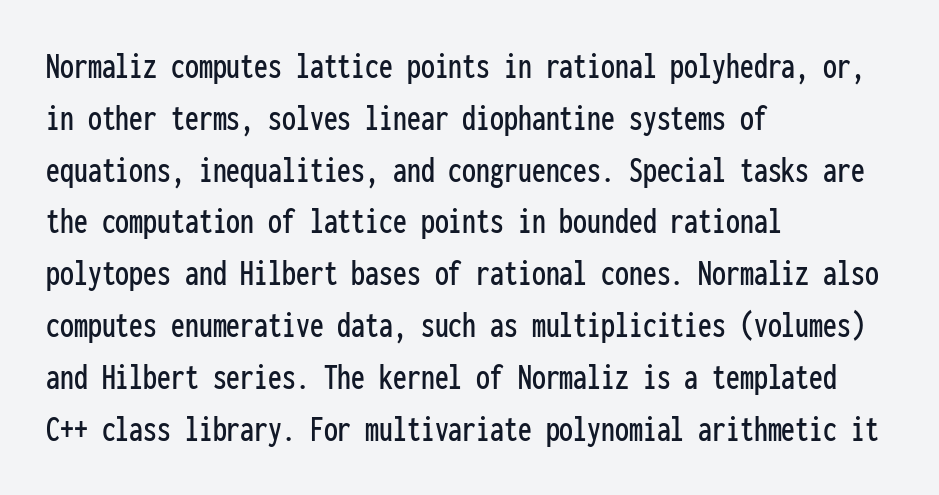
Q: Is the text italic (slanted)? A: No, it is upright.
Q: Is the typeface a serif or a sans-serif typeface? A: Sans-serif.
Q: Is the text underlined? A: No.
Q: How is the paragraph aligned? A: Left-aligned.
Q: Is the spacing between letters normal or unusually wide? A: Normal.
Q: Is the spacing between lines tight, normal or loose? A: Normal.
Q: Width (condensed, normal, or wide)? A: Condensed.
Q: Stroke contrast? A: Low.
Q: x-height? A: Medium.
Q: Monospaced? A: Yes.
